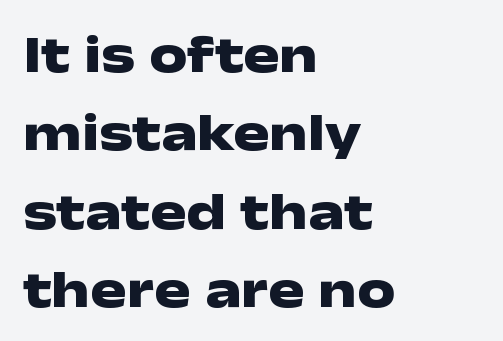
Students, note that the glyphs here touch the page at normal intervals. Alignment: flush left. A typesetter would call this proportional, since set widths differ per character. This block has exactly the height ordinary leading produces. Every character sits straight up, as roman type does.
